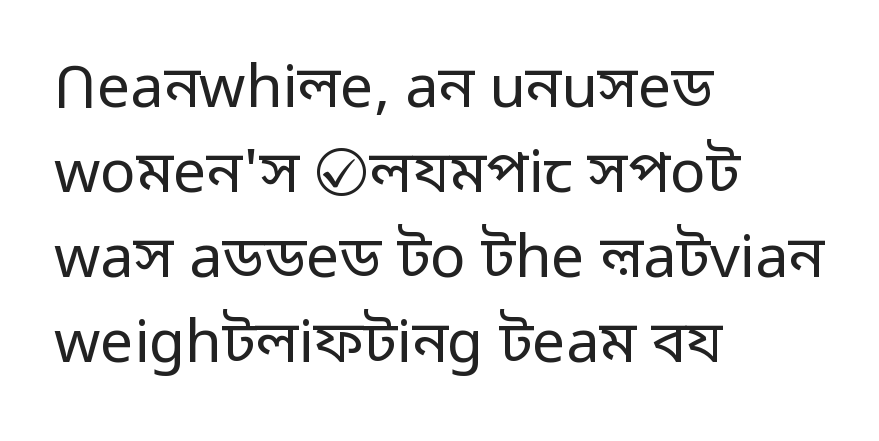
{"serif": "no", "italic": "no", "bold": "no", "weight": "regular", "width": "normal", "stroke_contrast": "low", "x_height": "medium", "monospaced": "no", "underline": "no", "align": "left", "line_spacing": "normal", "line_spacing_ratio": 1.44, "letter_spacing": "normal", "letter_spacing_em": 0.0, "glyph_px": 59}
